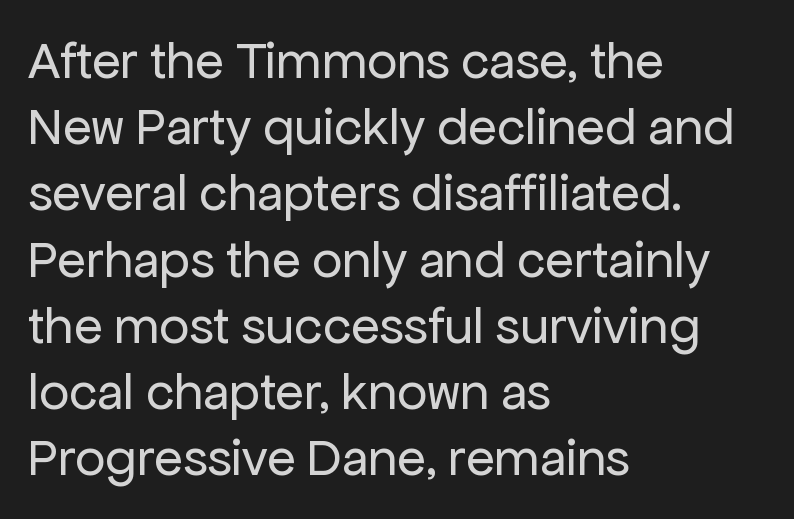
The image shows 53 px regular-weight sans-serif type, upright; set left-aligned, normal line spacing (1.25x), normal letter spacing, not underlined; low stroke contrast and a medium x-height.
